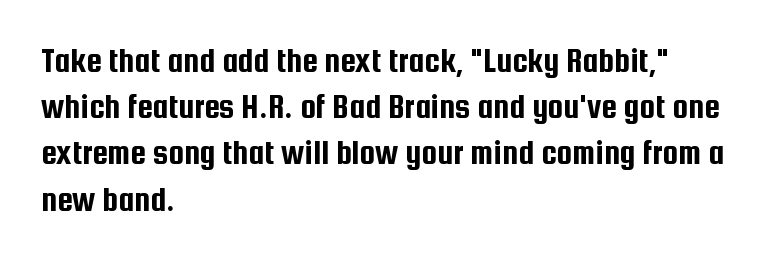
Think of a printed novel: that variable character pitch is what you see here. Typeset ragged right — the left edge is the straight one. Lines of text with bare space underneath. In terms of letterspacing, this is plain default setting. This sample keeps an unexceptional amount of space between lines.
